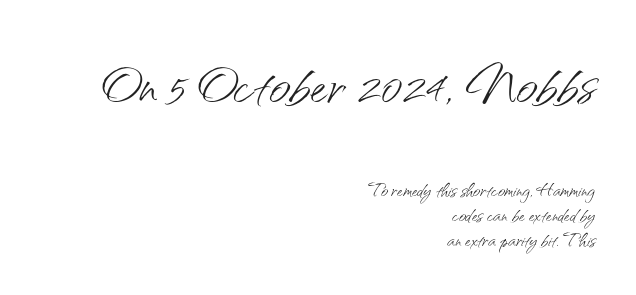
Q: Is the text bold? A: No.
Q: Is the text italic (slanted)? A: Yes.
Q: Is the typeface a serif or a sans-serif typeface? A: Sans-serif.
Q: Is the text underlined? A: No.
Q: How is the paragraph aligned? A: Right-aligned.
Q: Is the spacing between letters normal or unusually wide? A: Normal.
Q: Is the spacing between lines tight, normal or loose? A: Tight.
Q: Which block of text is set in a larger size, the first (top) or the second (bottom)? A: The first (top) one.
Q: Width (condensed, normal, or wide)? A: Normal.
Q: Stroke contrast? A: Medium.
Q: x-height? A: Small.
Q: Monospaced? A: No.
